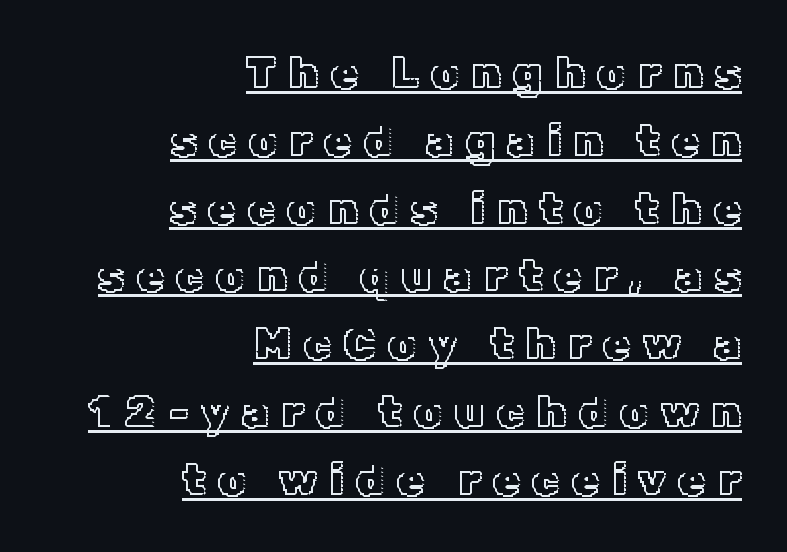
Short and long lines alike share a common ending point at right. The letters advance in unequal steps, a hallmark of proportional type. The typography opts for an upright posture over an oblique one. Glyph-to-glyph distance is far greater than everyday printed text. These characters rest on top of a visible drawn line.
